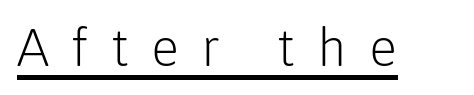
{"serif": "no", "italic": "no", "bold": "no", "weight": "light", "width": "normal", "stroke_contrast": "low", "x_height": "medium", "monospaced": "no", "underline": "yes", "letter_spacing": "wide", "letter_spacing_em": 0.43, "glyph_px": 52}
